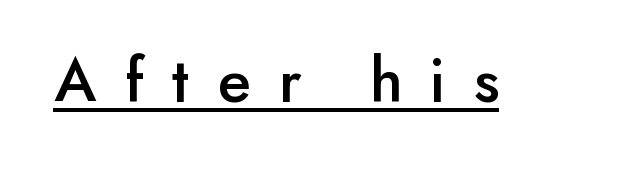
The image shows 65 px sans-serif type, upright; set unusually wide letter spacing (+0.43 em), underlined; low stroke contrast and a small x-height.
